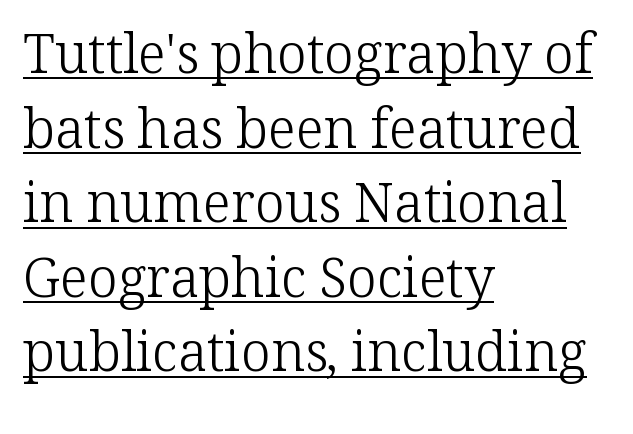
{"serif": "yes", "italic": "no", "bold": "no", "weight": "light", "width": "normal", "stroke_contrast": "low", "x_height": "medium", "monospaced": "no", "underline": "yes", "align": "left", "line_spacing": "normal", "line_spacing_ratio": 1.38, "letter_spacing": "normal", "letter_spacing_em": 0.0, "glyph_px": 54}
